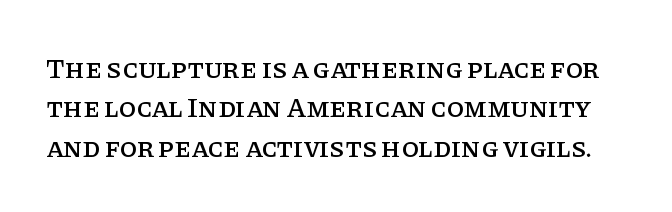
A typesetter would label this face a serif. A typesetter would call this leading conventional body-copy spacing. Students, note that the glyphs here touch the page at normal intervals. The baseline area is clear. The lettering stays uniformly vertical, giving the passage a roman look.
